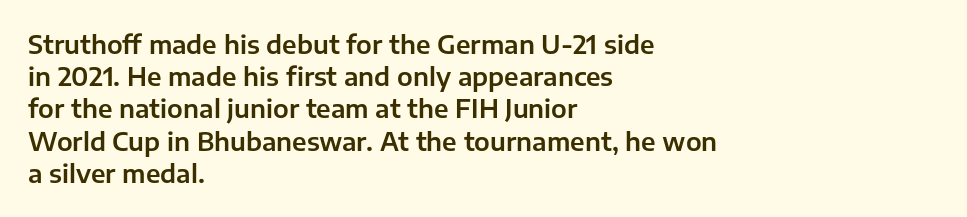
{"italic": "no", "underline": "no", "align": "left", "line_spacing": "normal", "line_spacing_ratio": 1.29, "letter_spacing": "normal", "letter_spacing_em": 0.0, "glyph_px": 25}
